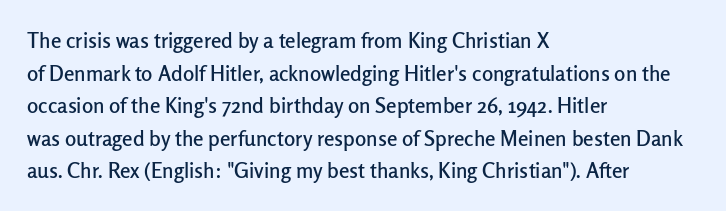
Q: Is the text italic (slanted)? A: No, it is upright.
Q: Is the text underlined? A: No.
Q: How is the paragraph aligned? A: Left-aligned.
Q: Is the spacing between letters normal or unusually wide? A: Normal.
Q: Is the spacing between lines tight, normal or loose? A: Normal.
